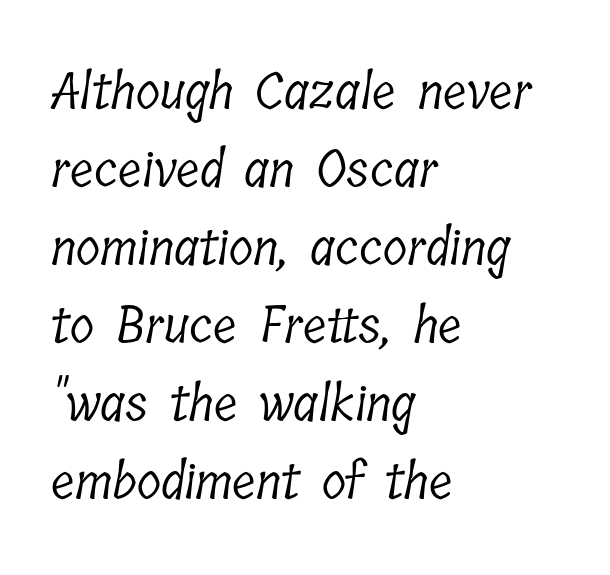
The characters display serif detailing at their extremities. Heft: none added — not bold. The strip under each line holds only bare page. No extra tracking has been applied to these lines. Is there much room between lines? A standard amount, neither cramped nor airy.
